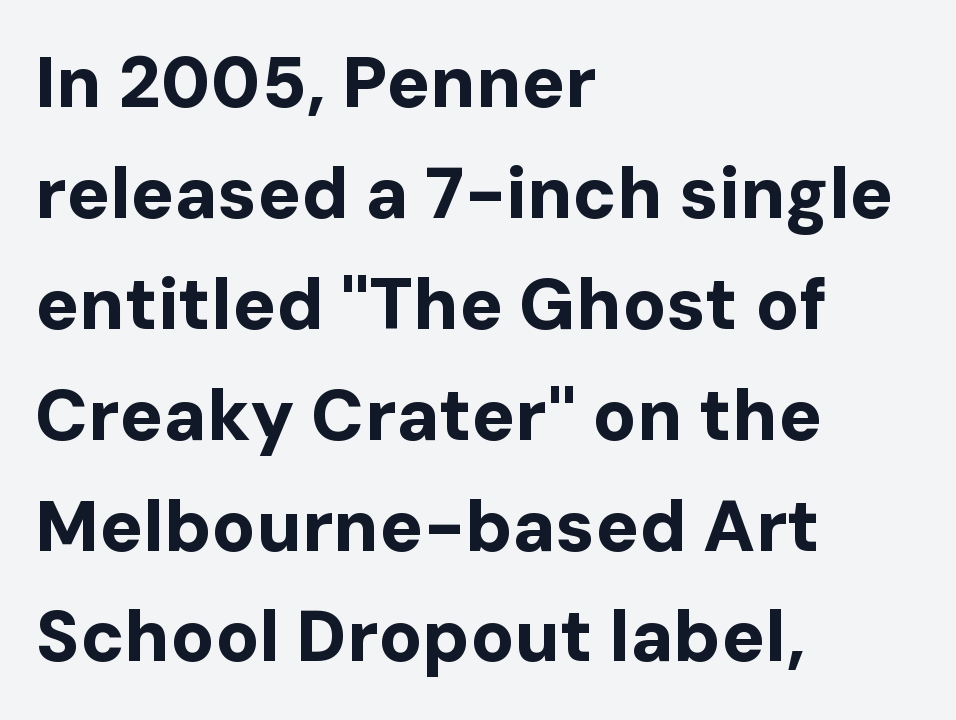
The image shows 72 px bold sans-serif type, upright; set left-aligned, normal line spacing (1.54x), normal letter spacing, not underlined; low stroke contrast and a medium x-height.
